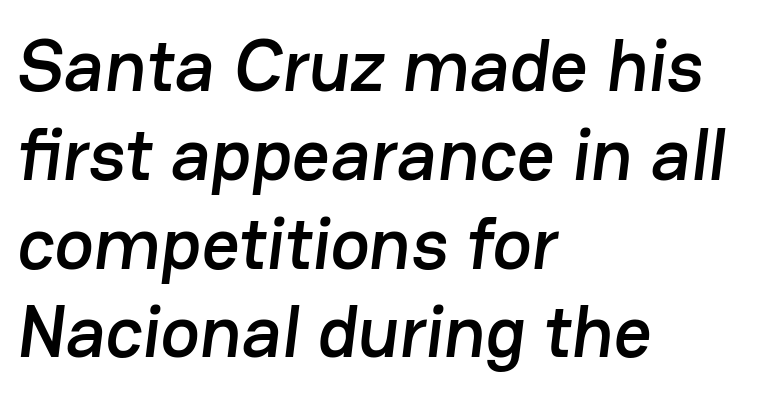
{"serif": "no", "width": "normal", "stroke_contrast": "low", "x_height": "medium", "monospaced": "no", "underline": "no", "align": "left", "line_spacing_ratio": 1.2, "letter_spacing": "normal", "letter_spacing_em": 0.0, "glyph_px": 74}
